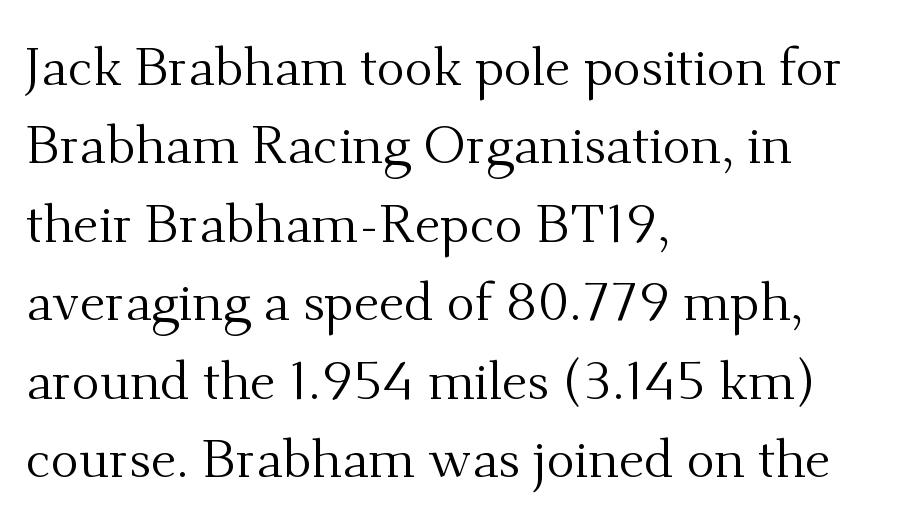
{"serif": "yes", "italic": "no", "bold": "no", "weight": "regular", "width": "normal", "stroke_contrast": "medium", "x_height": "small", "monospaced": "no", "underline": "no", "align": "left", "line_spacing": "normal", "line_spacing_ratio": 1.48, "letter_spacing": "normal", "letter_spacing_em": 0.0, "glyph_px": 53}
